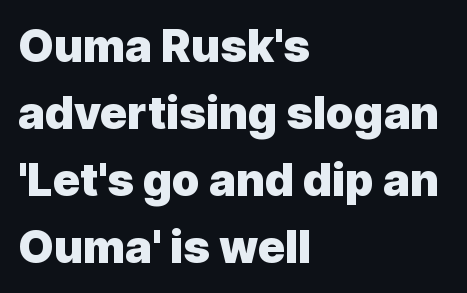
Tall strokes in this sample are plumb rather than angled. Default kerning and tracking; the words read as compact shapes. Reading down the block, your eye returns to a fixed left position each line. The space between consecutive lines is moderate. Does the weight exceed regular? Yes, all the way to bold.
